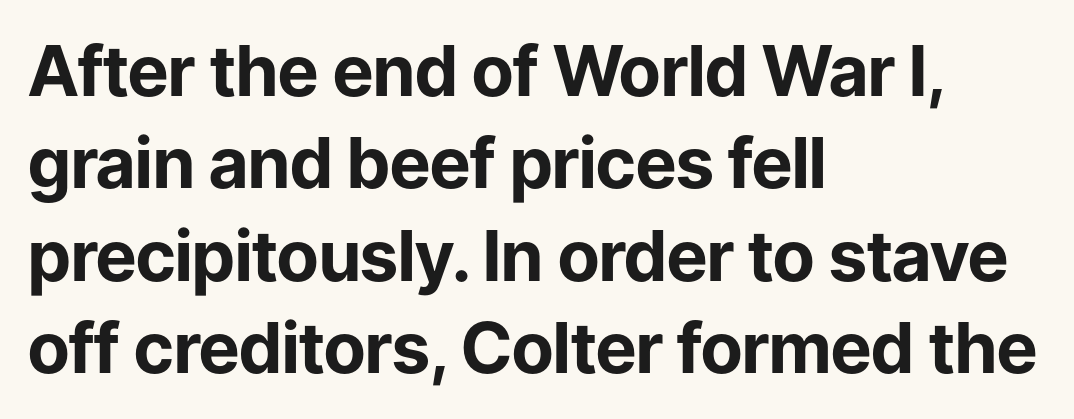
Whoever set this chose a conventional vertical rhythm. On the weight axis this lands at bold, roughly 700. The text was rendered using a sans face with plain stroke endings. The typography opts for an upright posture over an oblique one. How are the letters spaced? Ordinarily, with no added tracking. Which margin do the lines hug? The left one — the right edge is uneven.
